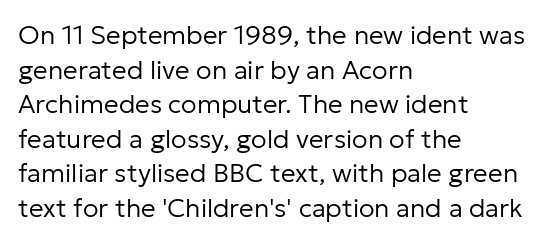
Q: Is the text bold? A: No.
Q: Is the text italic (slanted)? A: No, it is upright.
Q: Is the text underlined? A: No.
Q: How is the paragraph aligned? A: Left-aligned.
Q: Is the spacing between letters normal or unusually wide? A: Normal.
Q: Is the spacing between lines tight, normal or loose? A: Normal.
